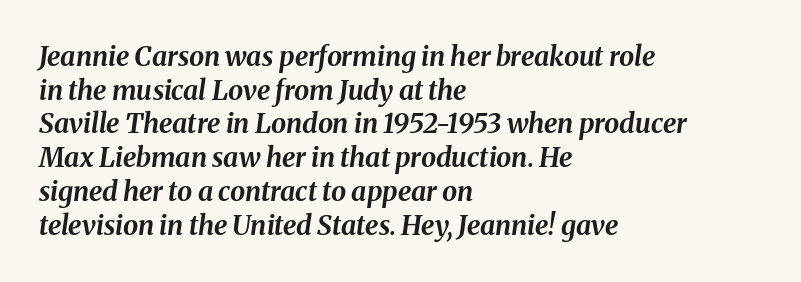
Q: Is the text bold? A: Yes.
Q: Is the text italic (slanted)? A: Yes, it leans right by about 8 degrees.
Q: Is the text underlined? A: No.
Q: How is the paragraph aligned? A: Left-aligned.
Q: Is the spacing between letters normal or unusually wide? A: Normal.
Q: Is the spacing between lines tight, normal or loose? A: Normal.
